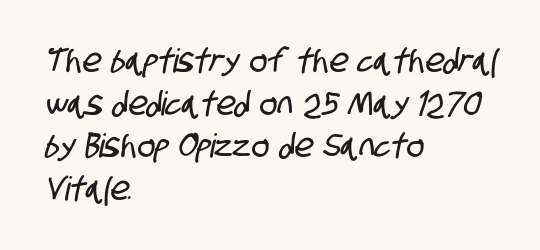
Do the characters align in a grid? No, the font is proportional. Line starts are locked; line ends wander. How would I describe the line gaps? Plain and ordinary. Here the glyphs are tracked normally, forming tight word shapes. In terms of letterform style, serifs are entirely absent. Glance below the letters and you will spot only blank space.
